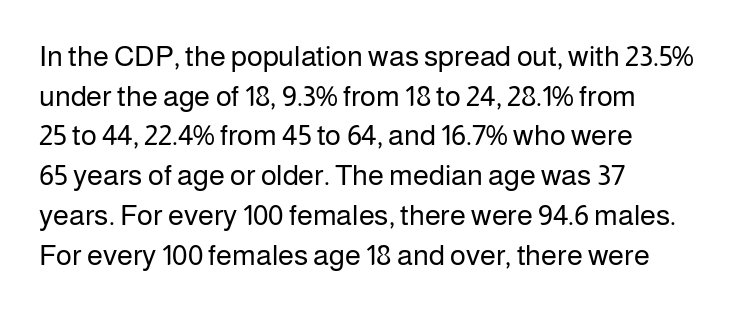
{"serif": "no", "italic": "no", "bold": "no", "weight": "regular", "width": "normal", "stroke_contrast": "low", "x_height": "medium", "monospaced": "no", "underline": "no", "align": "left", "line_spacing": "normal", "line_spacing_ratio": 1.37, "letter_spacing": "normal", "letter_spacing_em": 0.0, "glyph_px": 29}
